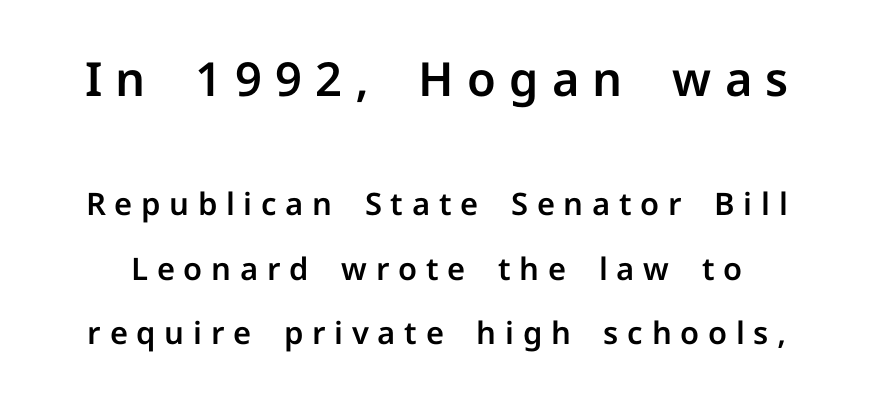
{"serif": "no", "italic": "no", "width": "normal", "stroke_contrast": "low", "x_height": "medium", "monospaced": "no", "underline": "no", "line_spacing": "loose", "line_spacing_ratio": 2.08, "letter_spacing": "wide", "letter_spacing_em": 0.28, "larger_block": "first", "size_ratio": 1.52, "glyph_px": 47}
